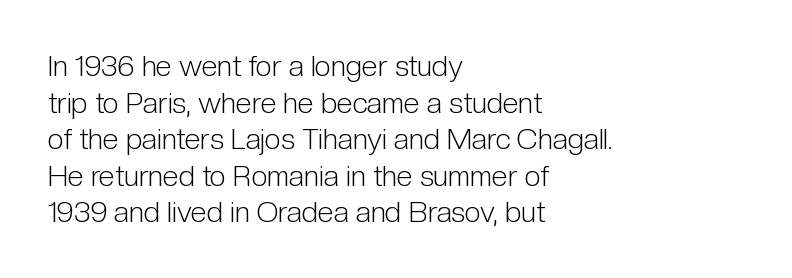
Character widths vary here, with narrow letters taking less room than wide ones. Nobody drew a line under any word here. Stems here are at most as thick as an everyday book face. No extra tracking has been applied to these lines.
